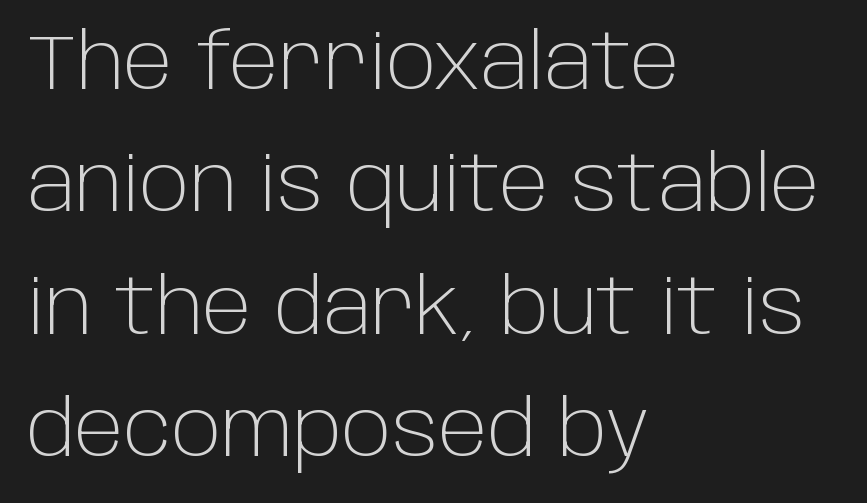
Q: Is the text bold? A: No.
Q: Is the text italic (slanted)? A: No, it is upright.
Q: Is the typeface a serif or a sans-serif typeface? A: Sans-serif.
Q: Is the text underlined? A: No.
Q: How is the paragraph aligned? A: Left-aligned.
Q: Is the spacing between letters normal or unusually wide? A: Normal.
Q: Is the spacing between lines tight, normal or loose? A: Normal.
Q: Width (condensed, normal, or wide)? A: Normal.
Q: Stroke contrast? A: Low.
Q: x-height? A: Large.
Q: Monospaced? A: No.
